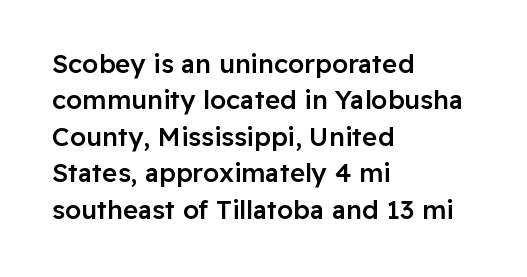
The image shows 26 px text type, upright; set left-aligned, normal line spacing (1.4x), normal letter spacing, not underlined.
